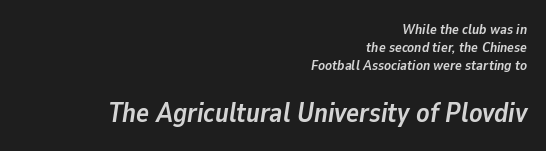
{"italic": "yes", "lean": "right", "slant_degrees": 9, "bold": "yes", "underline": "no", "align": "right", "line_spacing": "normal", "line_spacing_ratio": 1.27, "letter_spacing": "normal", "letter_spacing_em": 0.0, "larger_block": "second", "size_ratio": 1.93, "glyph_px": 27}
